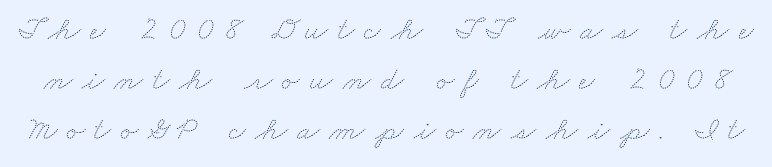
{"bold": "no", "weight": "thin", "width": "wide", "stroke_contrast": "medium", "x_height": "small", "monospaced": "no", "underline": "no", "line_spacing": "normal", "line_spacing_ratio": 1.52, "letter_spacing": "wide", "letter_spacing_em": 0.29, "glyph_px": 33}
